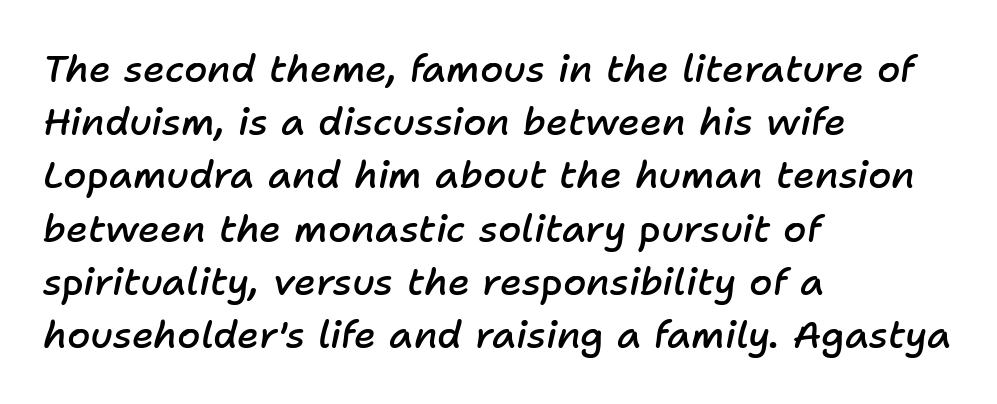
The image shows 38 px semibold type, italic (leaning right); set left-aligned, normal line spacing (1.4x), normal letter spacing, not underlined; low stroke contrast and a medium x-height.
